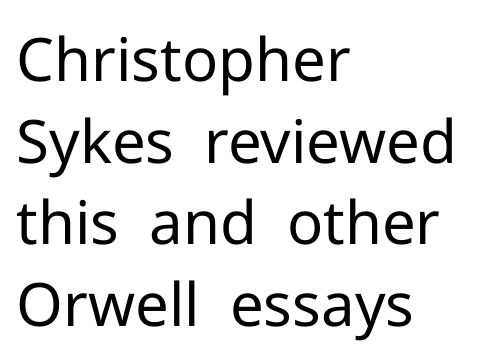
The image shows 60 px regular-weight sans-serif type, upright; set left-aligned, normal line spacing (1.36x), normal letter spacing, not underlined; low stroke contrast and a medium x-height.
